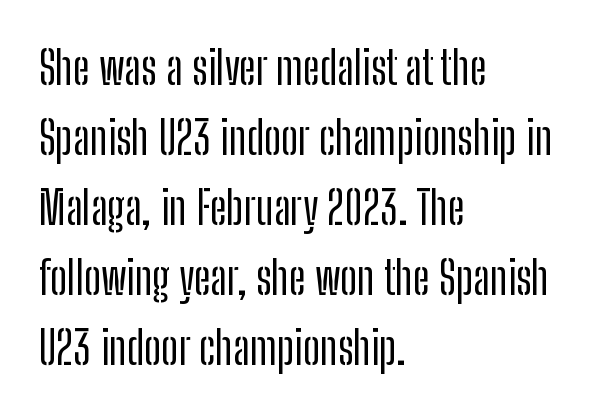
The image shows 46 px condensed sans-serif type, upright; set left-aligned, normal line spacing (1.52x), normal letter spacing, not underlined; low stroke contrast and a medium x-height.
